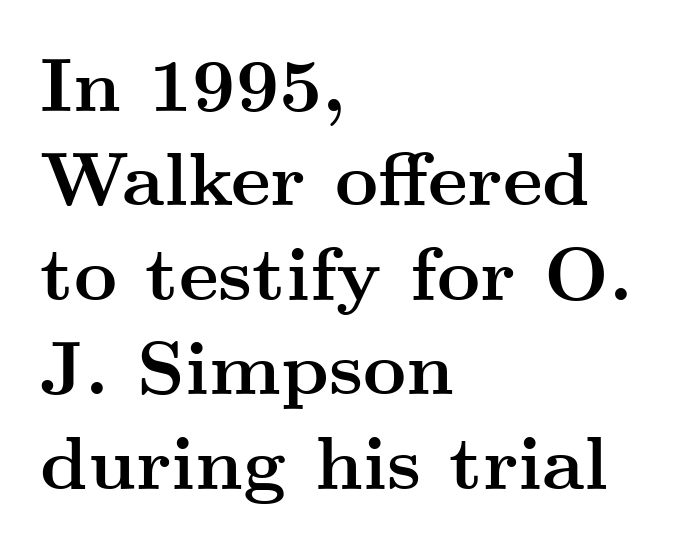
{"serif": "yes", "italic": "no", "bold": "yes", "weight": "semibold", "width": "wide", "stroke_contrast": "medium", "x_height": "small", "monospaced": "no", "underline": "no", "align": "left", "line_spacing": "normal", "line_spacing_ratio": 1.26, "letter_spacing": "normal", "letter_spacing_em": 0.0, "glyph_px": 75}
